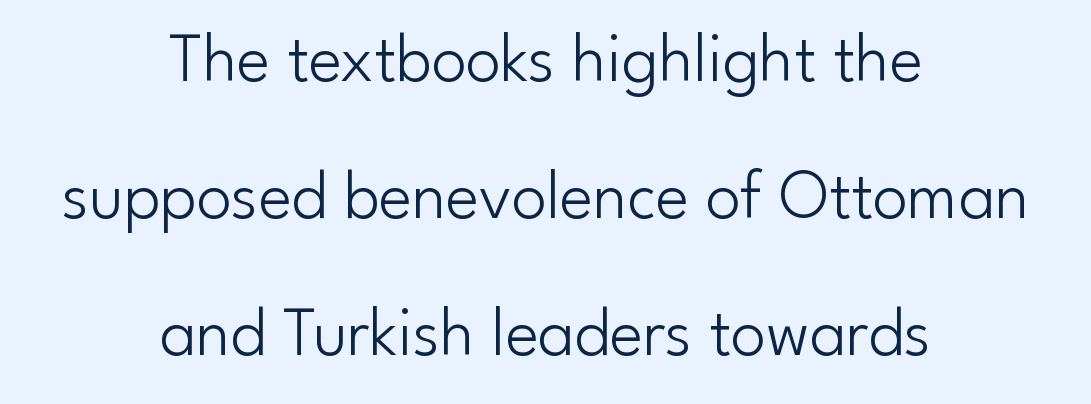
Q: Is the text bold? A: No.
Q: Is the text italic (slanted)? A: No, it is upright.
Q: Is the typeface a serif or a sans-serif typeface? A: Sans-serif.
Q: Is the text underlined? A: No.
Q: How is the paragraph aligned? A: Centered.
Q: Is the spacing between letters normal or unusually wide? A: Normal.
Q: Is the spacing between lines tight, normal or loose? A: Loose.
Q: Width (condensed, normal, or wide)? A: Normal.
Q: Stroke contrast? A: Low.
Q: x-height? A: Small.
Q: Monospaced? A: No.
